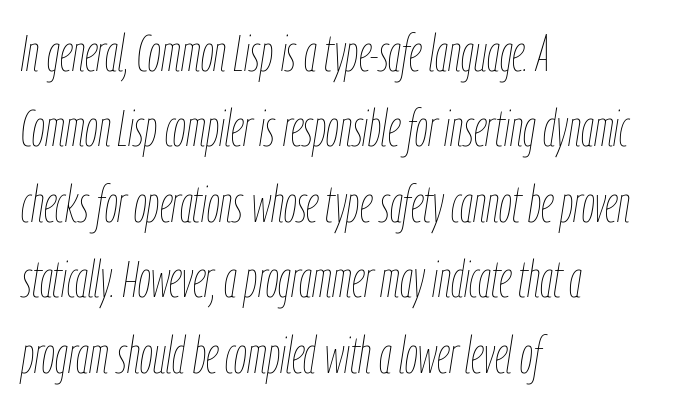
Stroke thickness stays within the range of a standard reading face or lighter. Reading down the block, your eye returns to a fixed left position each line. The passage shown is typed in a proportional face where columns would drift. The letters sit at their default tracking, neither squeezed nor spread. Style check: oblique.
